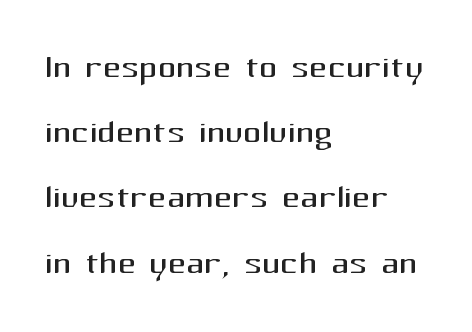
Q: Is the text bold? A: No.
Q: Is the text italic (slanted)? A: No, it is upright.
Q: Is the typeface a serif or a sans-serif typeface? A: Sans-serif.
Q: Is the text underlined? A: No.
Q: How is the paragraph aligned? A: Left-aligned.
Q: Is the spacing between letters normal or unusually wide? A: Normal.
Q: Is the spacing between lines tight, normal or loose? A: Normal.
Q: Width (condensed, normal, or wide)? A: Normal.
Q: Stroke contrast? A: Medium.
Q: x-height? A: Medium.
Q: Monospaced? A: No.
